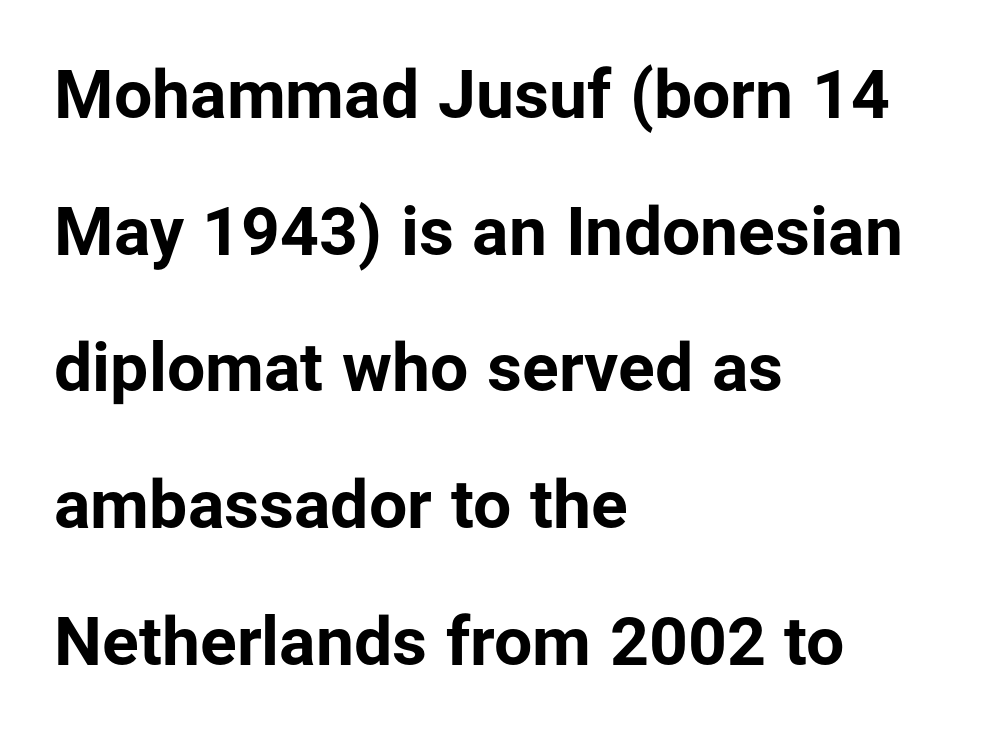
Q: Is the text bold? A: Yes.
Q: Is the text italic (slanted)? A: No, it is upright.
Q: Is the typeface a serif or a sans-serif typeface? A: Sans-serif.
Q: Is the text underlined? A: No.
Q: How is the paragraph aligned? A: Left-aligned.
Q: Is the spacing between letters normal or unusually wide? A: Normal.
Q: Is the spacing between lines tight, normal or loose? A: Loose.
Q: Width (condensed, normal, or wide)? A: Normal.
Q: Stroke contrast? A: Low.
Q: x-height? A: Medium.
Q: Monospaced? A: No.
